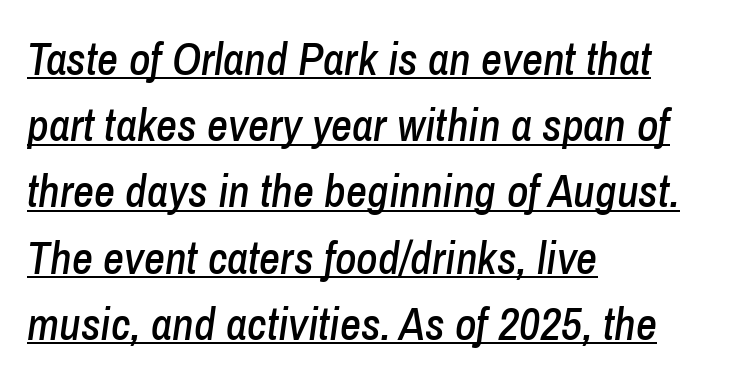
Q: Is the text italic (slanted)? A: Yes, it leans right by about 8 degrees.
Q: Is the text underlined? A: Yes.
Q: How is the paragraph aligned? A: Left-aligned.
Q: Is the spacing between letters normal or unusually wide? A: Normal.
Q: Is the spacing between lines tight, normal or loose? A: Normal.
Q: Width (condensed, normal, or wide)? A: Condensed.
Q: Stroke contrast? A: Low.
Q: x-height? A: Medium.
Q: Monospaced? A: No.
